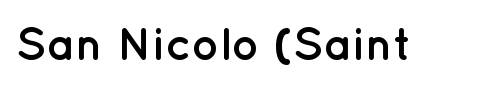
These lines are composed in type without serifs. The passage shown is typed in a proportional face where columns would drift. Observe the ordinary spacing: letters are neighbours, not strangers. Nope, not italic — everything's standing straight. What weight is shown? A full bold with thick strokes. The glyphs are unaccompanied by any horizontal stroke below them.
